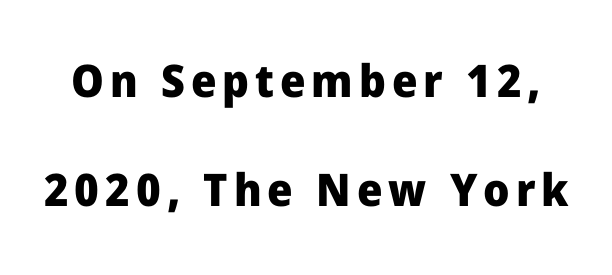
{"serif": "no", "italic": "no", "bold": "yes", "weight": "heavy", "width": "normal", "stroke_contrast": "low", "x_height": "medium", "monospaced": "no", "underline": "no", "line_spacing": "loose", "line_spacing_ratio": 2.42, "glyph_px": 45}
